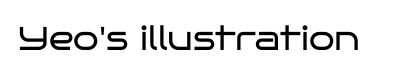
The letterforms sit shoulder to shoulder at normal distance. The weight would be labelled regular, book, light, or lighter still. Is this a fixed-width face? No — the glyphs have proportional, varying widths. Check where the strokes stop: nothing finishes them off — pure sans. The foot of each line stays bare and open.
